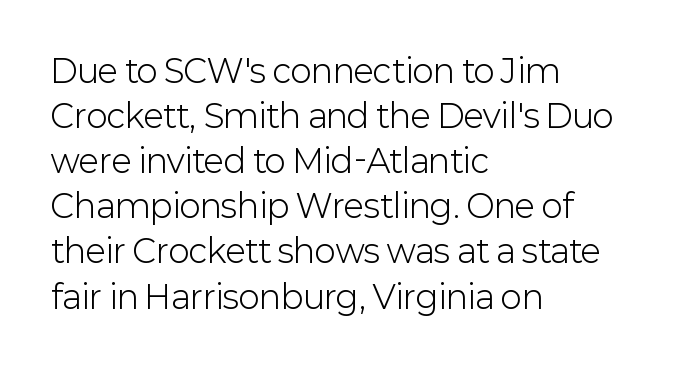
The image shows 32 px light sans-serif type, upright; set left-aligned, normal line spacing (1.41x), normal letter spacing, not underlined; low stroke contrast and a medium x-height.
